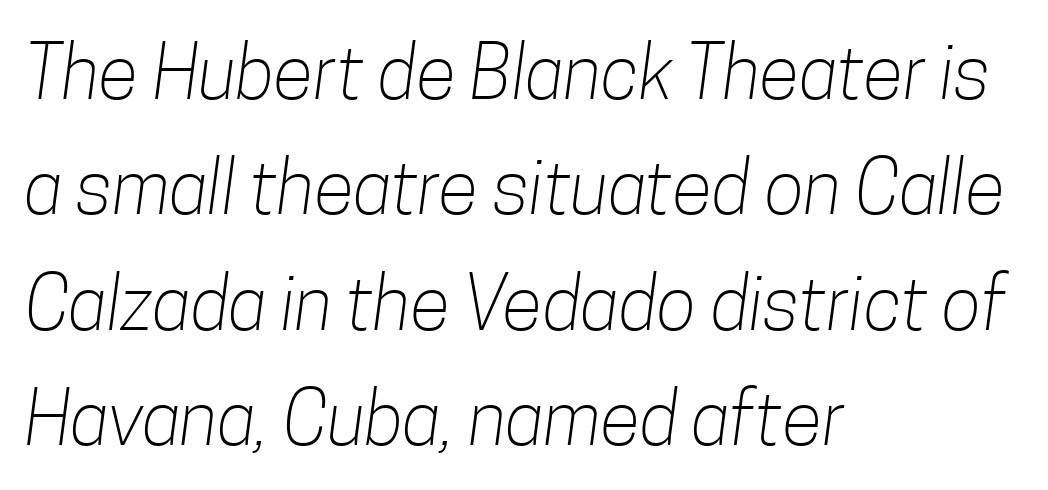
{"serif": "no", "bold": "no", "weight": "light", "width": "condensed", "stroke_contrast": "low", "x_height": "medium", "monospaced": "no", "underline": "no", "align": "left", "line_spacing": "normal", "line_spacing_ratio": 1.56, "letter_spacing": "normal", "letter_spacing_em": 0.0, "glyph_px": 74}
